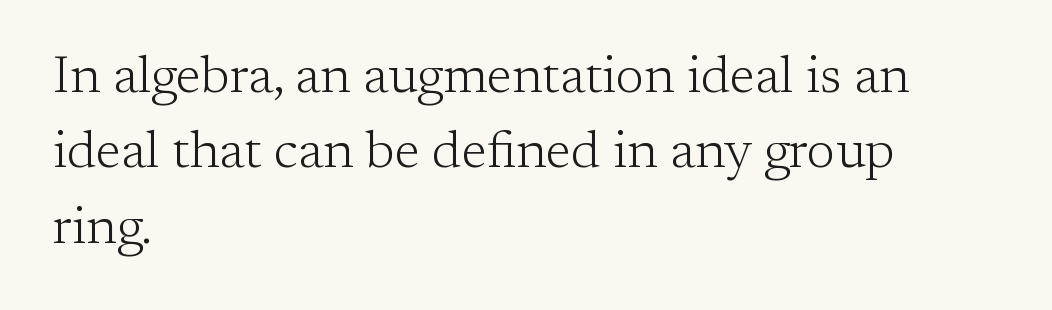
{"serif": "yes", "italic": "no", "bold": "no", "weight": "light", "width": "normal", "stroke_contrast": "low", "x_height": "medium", "monospaced": "no", "underline": "no", "align": "left", "line_spacing": "normal", "line_spacing_ratio": 1.45, "letter_spacing": "normal", "letter_spacing_em": 0.0, "glyph_px": 52}
